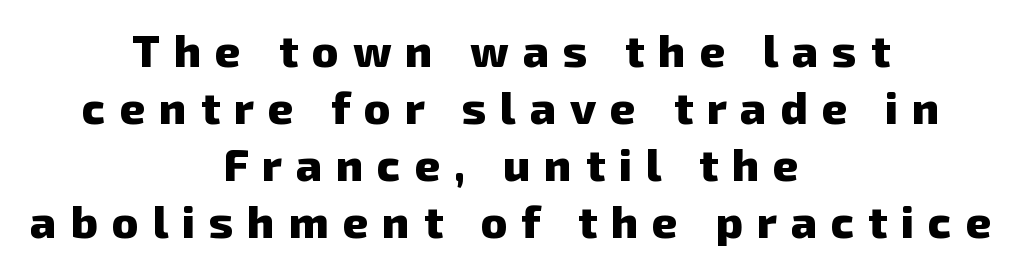
The image shows 45 px heavy sans-serif type; set centered, normal line spacing (1.27x), unusually wide letter spacing (+0.31 em), not underlined; low stroke contrast and a medium x-height.
